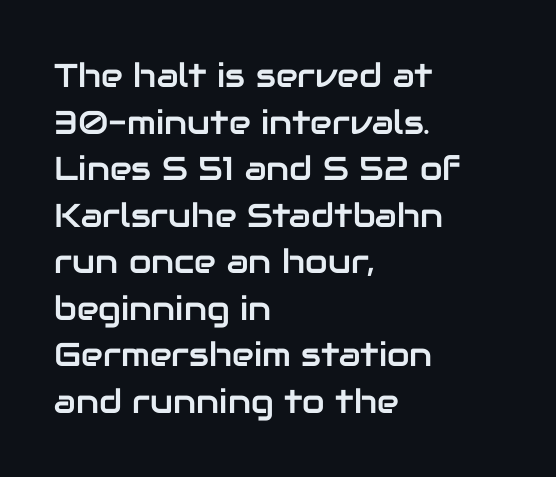
Q: Is the text italic (slanted)? A: No, it is upright.
Q: Is the typeface a serif or a sans-serif typeface? A: Sans-serif.
Q: Is the text underlined? A: No.
Q: How is the paragraph aligned? A: Left-aligned.
Q: Is the spacing between letters normal or unusually wide? A: Normal.
Q: Is the spacing between lines tight, normal or loose? A: Normal.
Q: Width (condensed, normal, or wide)? A: Normal.
Q: Stroke contrast? A: Low.
Q: x-height? A: Medium.
Q: Monospaced? A: No.
